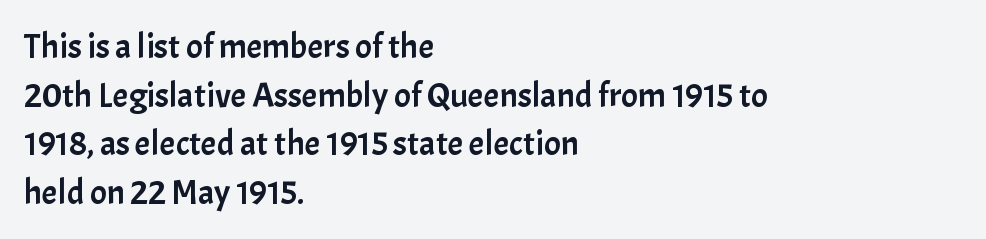
What's the leading like? Ordinary, nothing unusual. Clear beneath every line of the passage. Font category for this specimen: sans-serif. The paragraph shown leans on its left margin. Each letter keeps its own natural width here, so spacing adapts to shape. This rendering leaves character spacing at its baseline value.
